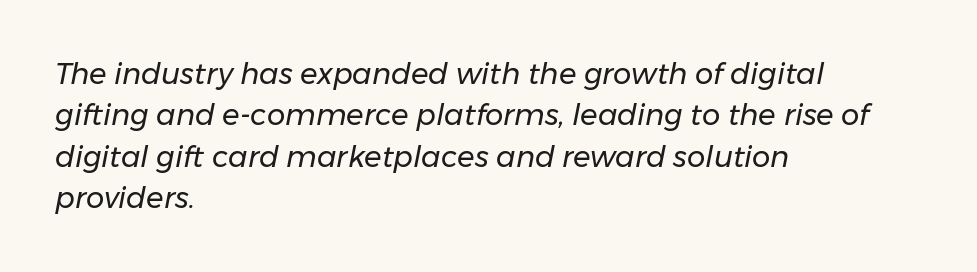
The rows are spaced the way most documents space them. Typeset ragged right — the left edge is the straight one. The passage shown is typed in a proportional face where columns would drift. Tracking value appears to be zero — textbook default spacing.
